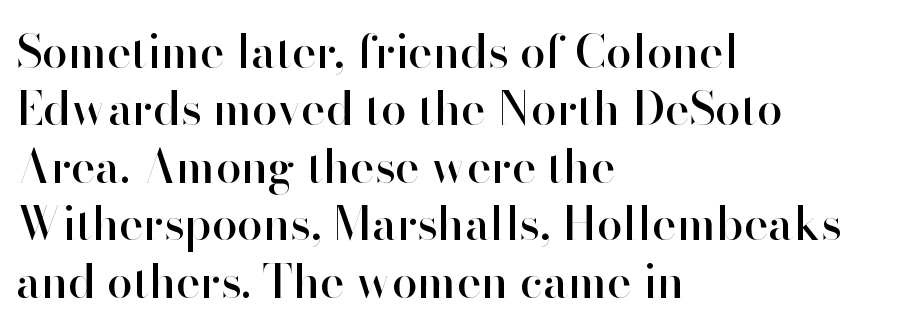
Q: Is the text italic (slanted)? A: No, it is upright.
Q: Is the typeface a serif or a sans-serif typeface? A: Sans-serif.
Q: Is the text underlined? A: No.
Q: How is the paragraph aligned? A: Left-aligned.
Q: Is the spacing between letters normal or unusually wide? A: Normal.
Q: Is the spacing between lines tight, normal or loose? A: Normal.
Q: Width (condensed, normal, or wide)? A: Normal.
Q: Stroke contrast? A: High.
Q: x-height? A: Small.
Q: Monospaced? A: No.
